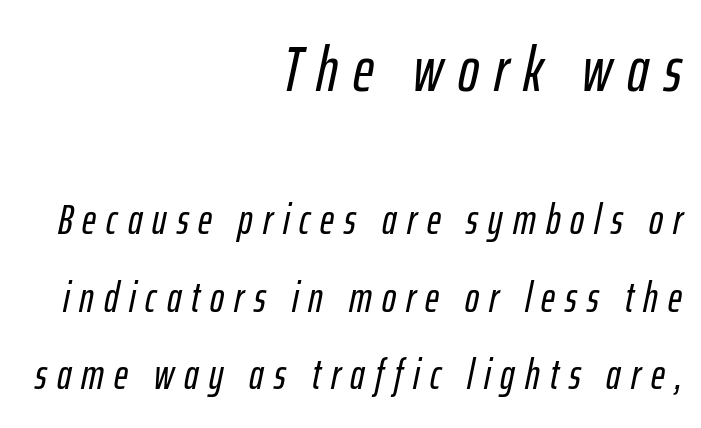
Does the bottom block carry the larger type? No, the top block does. Is this a fixed-width face? No — the glyphs have proportional, varying widths. Students, note that the glyphs here are deliberately spaced far apart. The glyphs look as if they've been sheared to an angle. Casual observation: everything's shoved over to the right.
